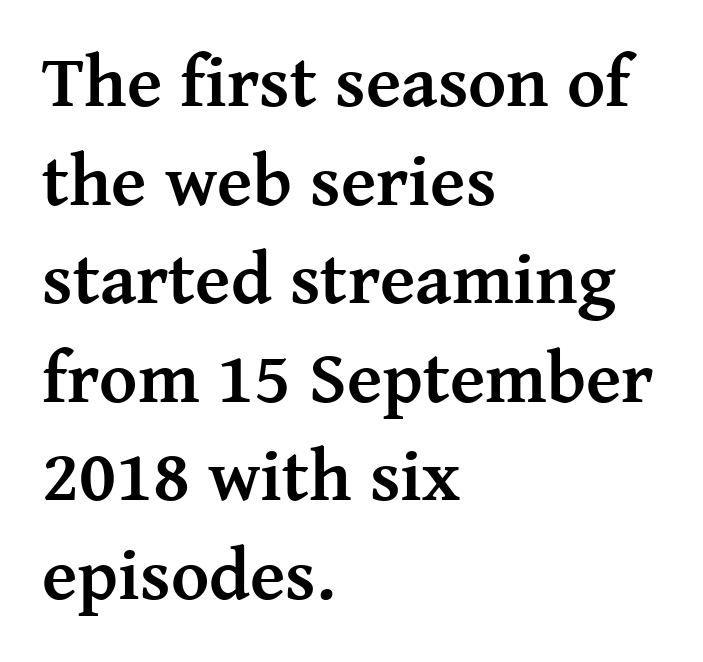
{"serif": "yes", "italic": "no", "bold": "yes", "weight": "semibold", "width": "normal", "stroke_contrast": "medium", "x_height": "medium", "monospaced": "no", "underline": "no", "align": "left", "line_spacing": "normal", "line_spacing_ratio": 1.35, "letter_spacing": "normal", "letter_spacing_em": 0.0, "glyph_px": 73}
